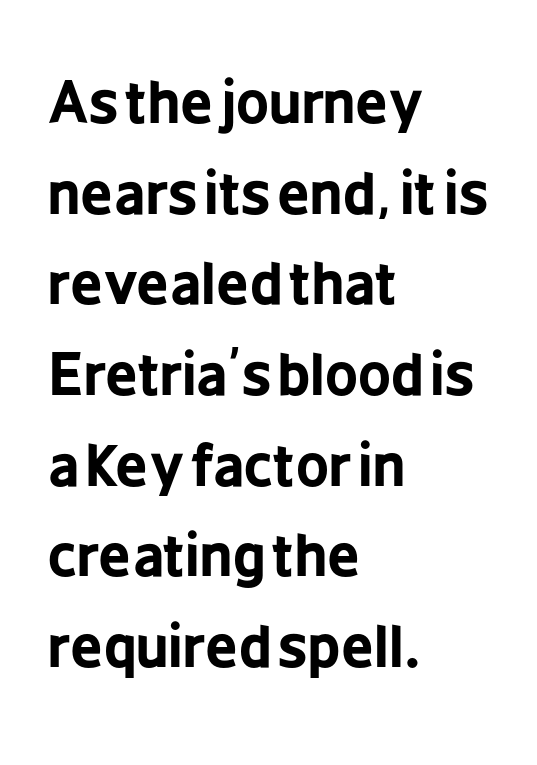
Q: Is the text bold? A: Yes.
Q: Is the text italic (slanted)? A: No, it is upright.
Q: Is the typeface a serif or a sans-serif typeface? A: Sans-serif.
Q: Is the text underlined? A: No.
Q: How is the paragraph aligned? A: Left-aligned.
Q: Is the spacing between letters normal or unusually wide? A: Normal.
Q: Is the spacing between lines tight, normal or loose? A: Normal.
Q: Width (condensed, normal, or wide)? A: Condensed.
Q: Stroke contrast? A: Low.
Q: x-height? A: Medium.
Q: Monospaced? A: No.
